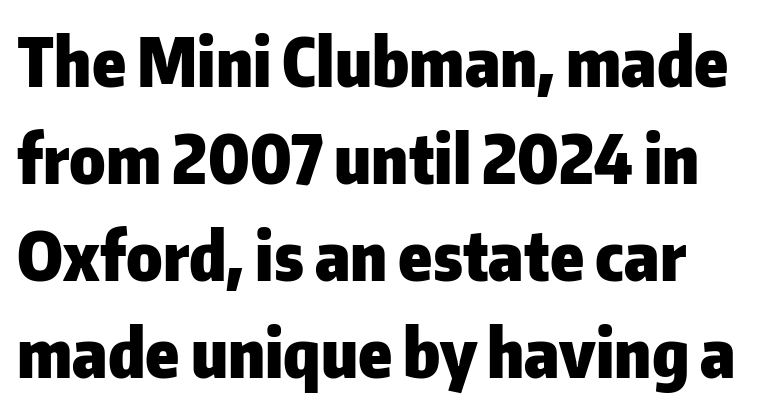
The face used here is proportionally spaced, like ordinary book or web type. The lettering stays uniformly vertical, giving the passage a roman look. Nope, no serifs anywhere on these letters. These lines keep a tight, regular rhythm from letter to letter.
